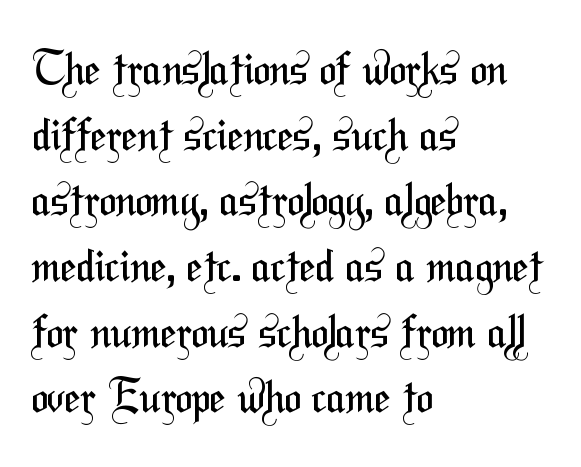
No heavy texture on the line: the type isn't bold. This sample is left-justified, so line endings fall wherever the words run out. Nothing sits at the stroke ends, so this counts as sans-serif. Honestly, there is no underline to notice here at all. Here the designer chose a conventional face with non-uniform glyph widths. Rows of type keep a routine distance in the vertical direction.
